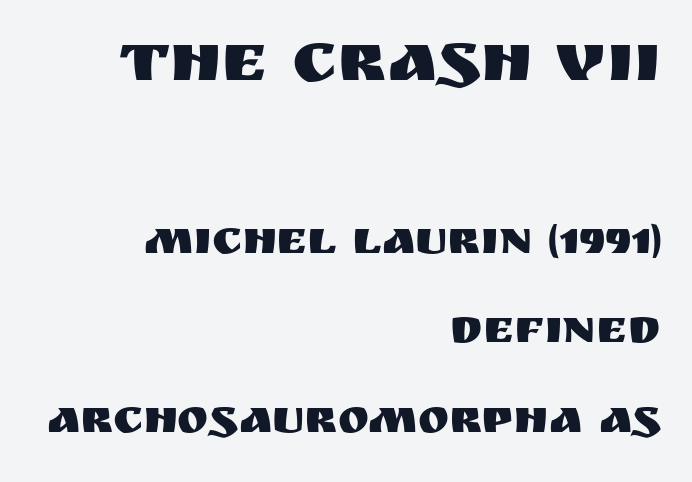
Words float on clear page, feet unadorned. The paragraph has a hard right edge and a soft left edge. Characters follow at the spacing the type designer built in. A typesetter would call this proportional, since set widths differ per character. Loosely led — the rows are spread out. If you drew a line through each stem, it would be perfectly vertical.
